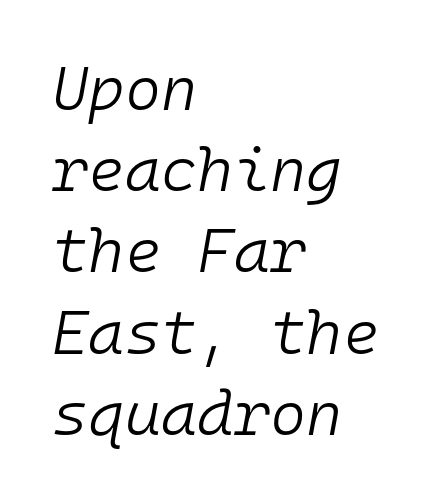
Regular leading. No letter is thick-stroked: the sample isn't bold. The space beneath each line is pristine and unruled. When letters slant like this, we call the style italic. Visually the block forms a straight wall on the left and a jagged coastline on the right.
